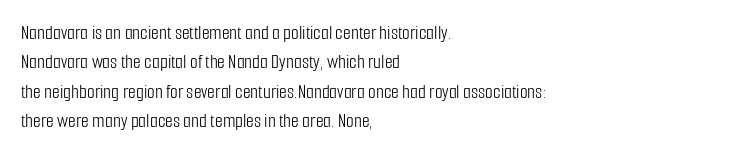
Q: Is the text bold? A: No.
Q: Is the text italic (slanted)? A: No, it is upright.
Q: Is the text underlined? A: No.
Q: How is the paragraph aligned? A: Left-aligned.
Q: Is the spacing between letters normal or unusually wide? A: Normal.
Q: Is the spacing between lines tight, normal or loose? A: Normal.
